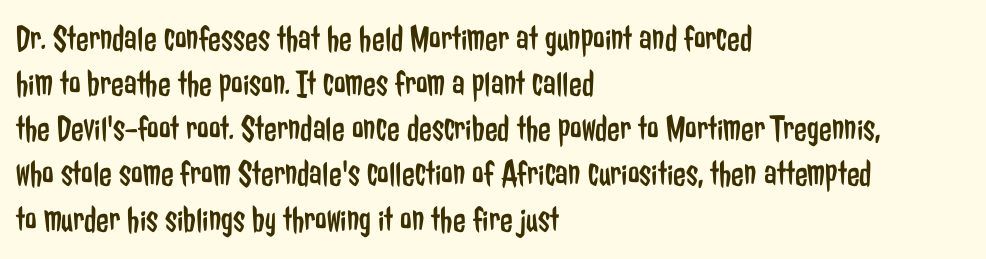
Q: Is the text bold? A: No.
Q: Is the text italic (slanted)? A: No, it is upright.
Q: Is the typeface a serif or a sans-serif typeface? A: Sans-serif.
Q: Is the text underlined? A: No.
Q: How is the paragraph aligned? A: Left-aligned.
Q: Is the spacing between letters normal or unusually wide? A: Normal.
Q: Width (condensed, normal, or wide)? A: Condensed.
Q: Stroke contrast? A: Low.
Q: x-height? A: Medium.
Q: Monospaced? A: No.
